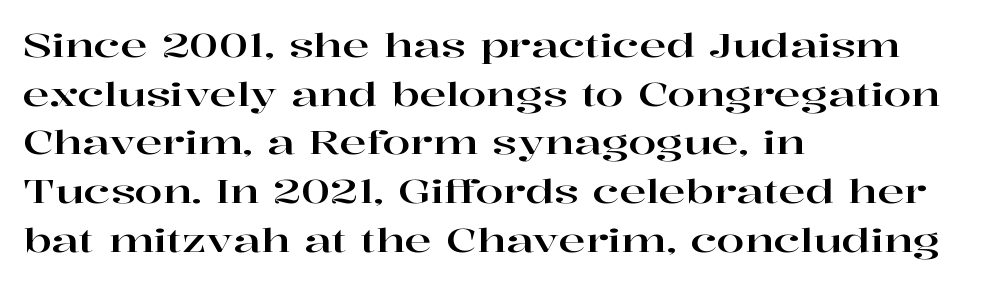
Has an underline been added? It has not. The rendering uses natural spacing where letterforms have individual widths. A typesetter would call this leading conventional body-copy spacing. A serif font was chosen for this passage. The typesetter chose a ragged-right arrangement here.
